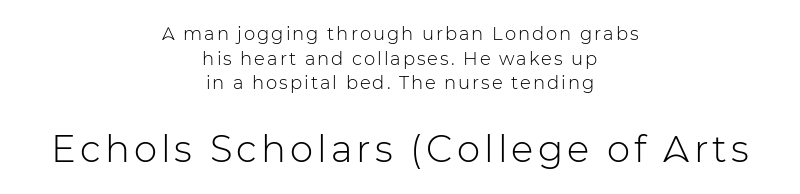
This sample uses an upright cut, with every glyph sitting square on the baseline. Of the two passages, the one underneath uses the larger point size. Does the leading feel generous? No, just average. Visually the block forms a symmetrical silhouette, jagged on both flanks. Think of a printed novel: that variable character pitch is what you see here.
